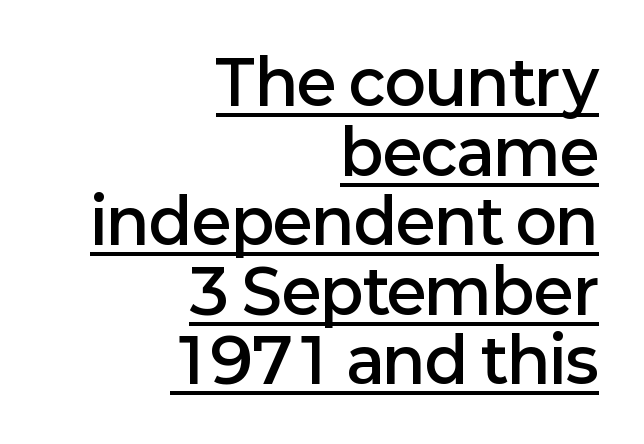
{"serif": "no", "italic": "no", "bold": "semi", "weight": "semibold", "width": "normal", "stroke_contrast": "low", "x_height": "medium", "monospaced": "no", "underline": "yes", "align": "right", "line_spacing": "tight", "line_spacing_ratio": 1.14, "letter_spacing": "normal", "letter_spacing_em": 0.0, "glyph_px": 61}
